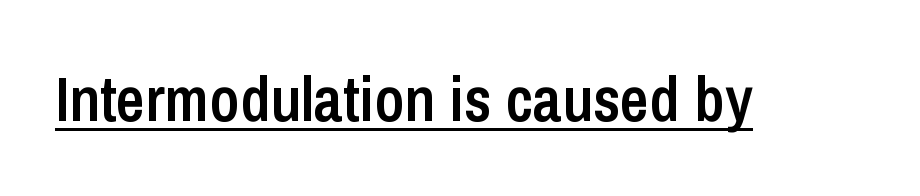
Q: Is the text bold? A: Semi-bold.
Q: Is the text italic (slanted)? A: No, it is upright.
Q: Is the typeface a serif or a sans-serif typeface? A: Sans-serif.
Q: Is the text underlined? A: Yes.
Q: Is the spacing between letters normal or unusually wide? A: Normal.
Q: Width (condensed, normal, or wide)? A: Condensed.
Q: Stroke contrast? A: Low.
Q: x-height? A: Medium.
Q: Monospaced? A: No.
